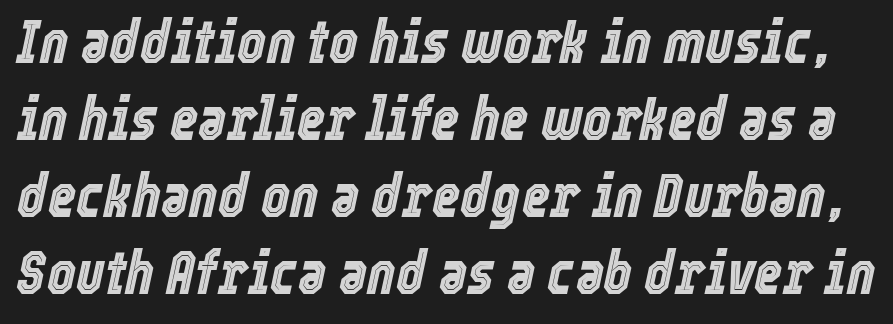
Caption: standard tracking, unaltered. Honestly, there is no underline to notice here at all. Vertical spacing — default. The rendering uses natural spacing where letterforms have individual widths.
